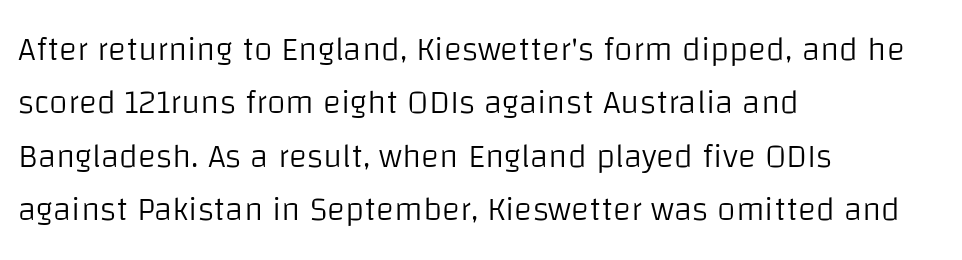
The typesetting does not lean heavy: it is not bold. Nothing sits at the stroke ends, so this counts as sans-serif. Do the characters align in a grid? No, the font is proportional. A typesetter would mark this as roman, not italic. Is the block centered? No — it sits flush against the left margin. Inter-character spacing is left at the font's built-in metrics.
